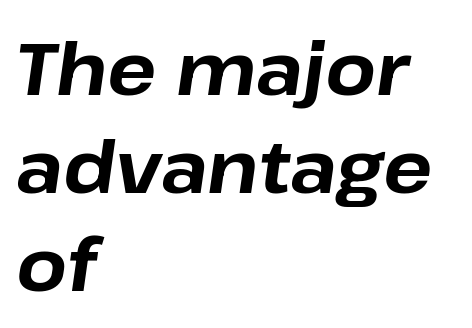
Q: Is the text bold? A: Yes.
Q: Is the text italic (slanted)? A: Yes, it leans right by about 8 degrees.
Q: Is the text underlined? A: No.
Q: How is the paragraph aligned? A: Left-aligned.
Q: Is the spacing between letters normal or unusually wide? A: Normal.
Q: Is the spacing between lines tight, normal or loose? A: Normal.
Q: Width (condensed, normal, or wide)? A: Normal.
Q: Stroke contrast? A: Low.
Q: x-height? A: Medium.
Q: Monospaced? A: No.
